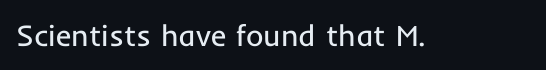
Nope, not italic — everything's standing straight. No letter is thick-stroked: the sample isn't bold. Plain, unruled lines of type. I'd call this a sans setting — the letters go barefoot. Here the designer chose a conventional face with non-uniform glyph widths. The tracking reads as untouched default to a designer's eye.
